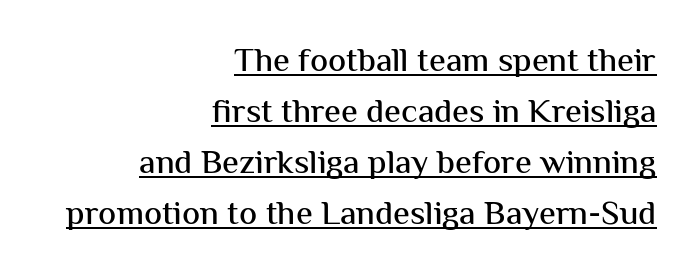
Spacing between characters is what you'd get straight out of the box. Vertically, the passage feels balanced, rows spaced as you'd expect. These lines are composed in type without serifs. Italic: no, the glyphs are upright roman. Character widths vary here, with narrow letters taking less room than wide ones. Does a line run under the words? Yes, clearly.
